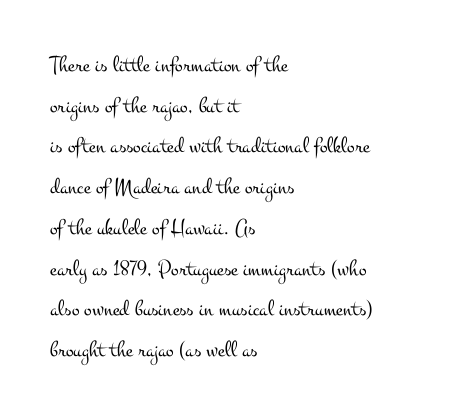
The image shows 23 px text type; set left-aligned, line spacing 1.77x, normal letter spacing, not underlined.
